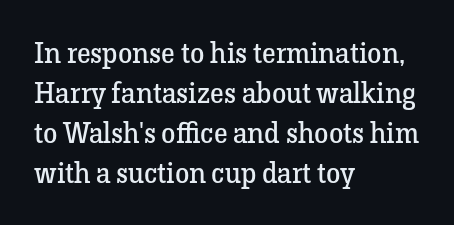
Q: Is the text bold? A: No.
Q: Is the text italic (slanted)? A: No, it is upright.
Q: Is the typeface a serif or a sans-serif typeface? A: Serif.
Q: Is the text underlined? A: No.
Q: How is the paragraph aligned? A: Left-aligned.
Q: Is the spacing between letters normal or unusually wide? A: Normal.
Q: Is the spacing between lines tight, normal or loose? A: Normal.
Q: Width (condensed, normal, or wide)? A: Normal.
Q: Stroke contrast? A: Low.
Q: x-height? A: Medium.
Q: Monospaced? A: No.
